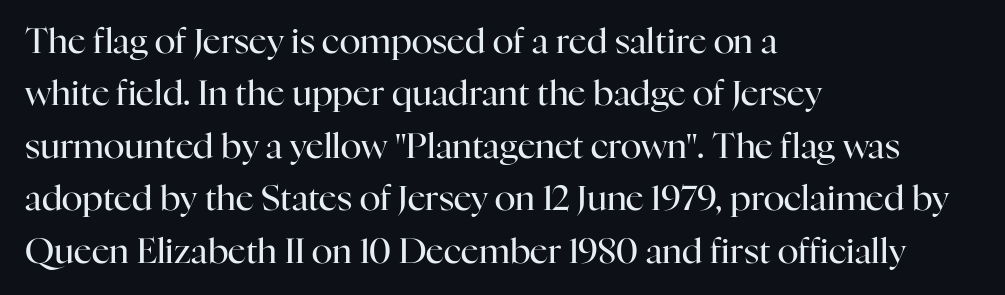
{"serif": "yes", "italic": "no", "bold": "no", "weight": "regular", "width": "normal", "stroke_contrast": "high", "x_height": "medium", "monospaced": "no", "underline": "no", "align": "left", "line_spacing": "normal", "line_spacing_ratio": 1.5, "letter_spacing": "normal", "letter_spacing_em": 0.0, "glyph_px": 35}
